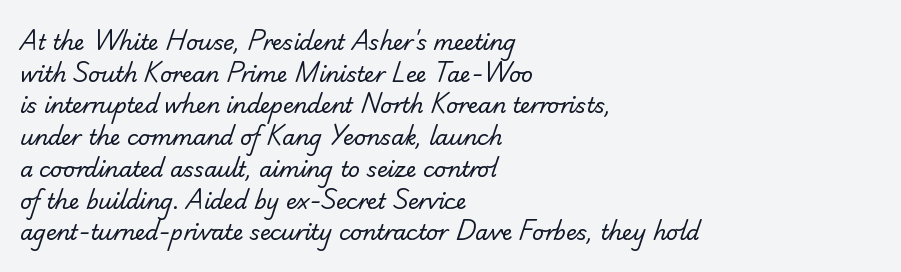
Is the stroke heavy? The answer is a plain regular-or-lighter. A bare baseline throughout the passage. The rows are spaced the way most documents space them. Leftover space on each line is placed entirely after the last word.
